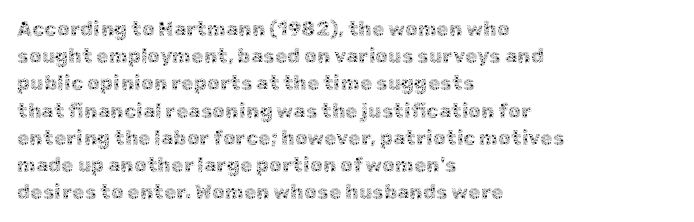
{"italic": "no", "bold": "no", "underline": "no", "align": "left", "line_spacing": "normal", "line_spacing_ratio": 1.36, "letter_spacing": "normal", "letter_spacing_em": 0.0, "glyph_px": 20}
